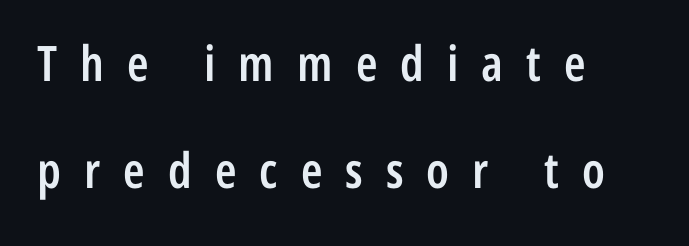
{"serif": "no", "italic": "no", "bold": "semi", "weight": "semibold", "width": "condensed", "stroke_contrast": "low", "x_height": "medium", "monospaced": "no", "underline": "no", "align": "left", "line_spacing": "loose", "line_spacing_ratio": 2.19, "letter_spacing": "wide", "letter_spacing_em": 0.47, "glyph_px": 49}
